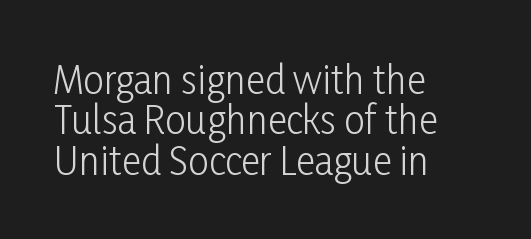
{"serif": "no", "italic": "no", "bold": "no", "weight": "light", "width": "condensed", "stroke_contrast": "low", "x_height": "medium", "monospaced": "no", "underline": "no", "align": "left", "line_spacing": "tight", "line_spacing_ratio": 1.09, "letter_spacing": "normal", "letter_spacing_em": 0.0, "glyph_px": 37}
